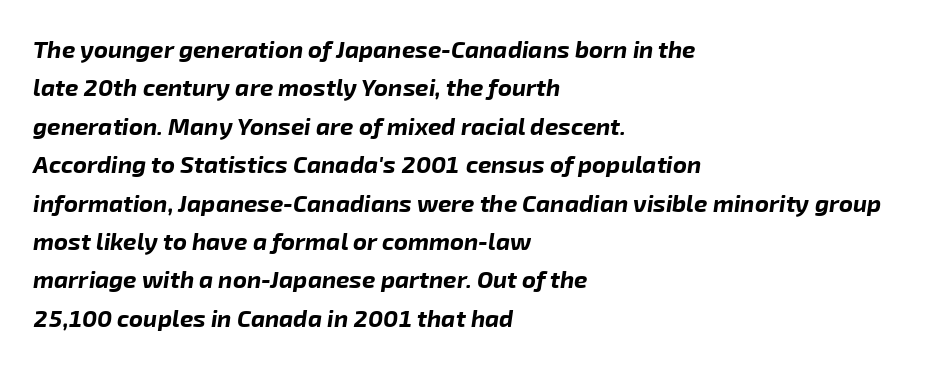
Q: Is the text bold? A: Yes.
Q: Is the text italic (slanted)? A: Yes, it leans right by about 8 degrees.
Q: Is the text underlined? A: No.
Q: How is the paragraph aligned? A: Left-aligned.
Q: Is the spacing between letters normal or unusually wide? A: Normal.
Q: Is the spacing between lines tight, normal or loose? A: Normal.
